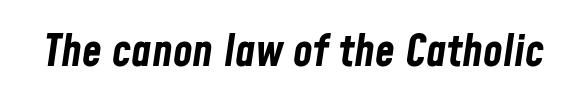
{"italic": "yes", "lean": "right", "slant_degrees": 8, "bold": "yes", "weight": "bold", "width": "condensed", "stroke_contrast": "low", "x_height": "medium", "monospaced": "no", "underline": "no", "letter_spacing": "normal", "letter_spacing_em": 0.0, "glyph_px": 45}
